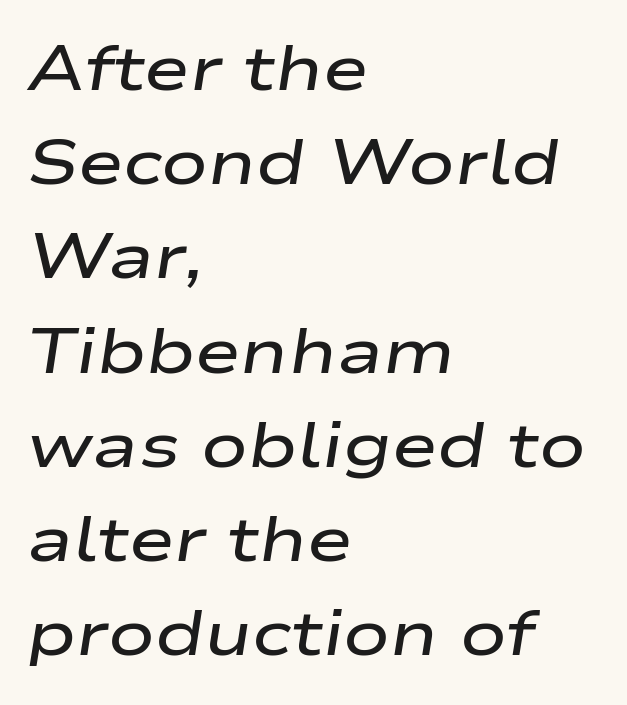
You can tell it's italic because the verticals aren't actually vertical. A bit beefed up — I'd call it semibold rather than bold. In terms of letterspacing, this is plain default setting. Nobody drew a line under any word here. The letters advance in unequal steps, a hallmark of proportional type.
